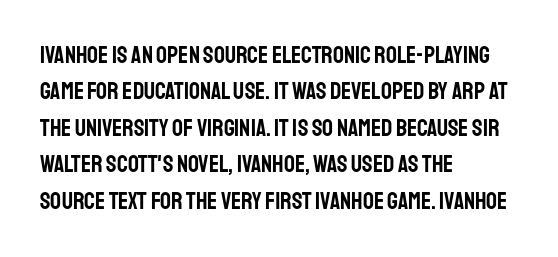
Q: Is the text italic (slanted)? A: No, it is upright.
Q: Is the text underlined? A: No.
Q: How is the paragraph aligned? A: Left-aligned.
Q: Is the spacing between letters normal or unusually wide? A: Normal.
Q: Is the spacing between lines tight, normal or loose? A: Normal.
